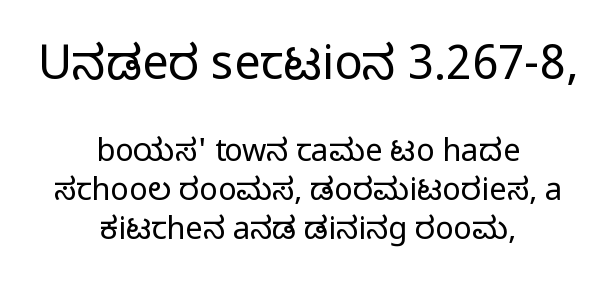
The image shows 47 px condensed sans-serif type, upright; set centered, normal line spacing (1.26x), normal letter spacing, not underlined; the first (top) block is 1.52x larger; medium stroke contrast.
